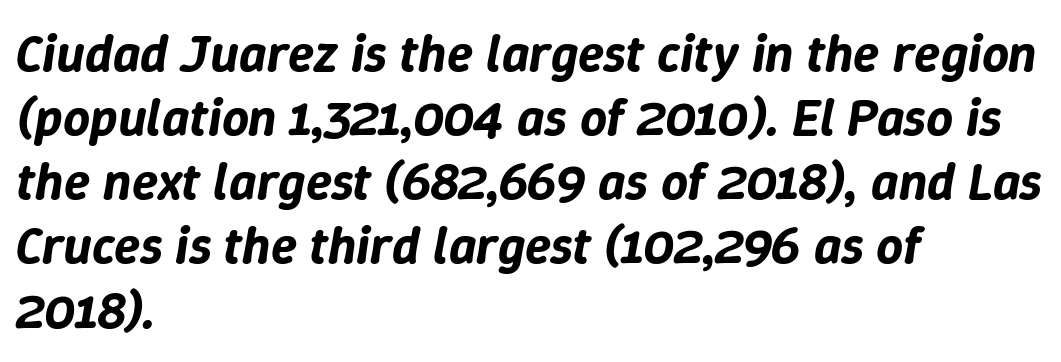
The image shows 53 px text type, italic (leaning right); set left-aligned, line spacing 1.21x, normal letter spacing, not underlined; low stroke contrast and a medium x-height.
